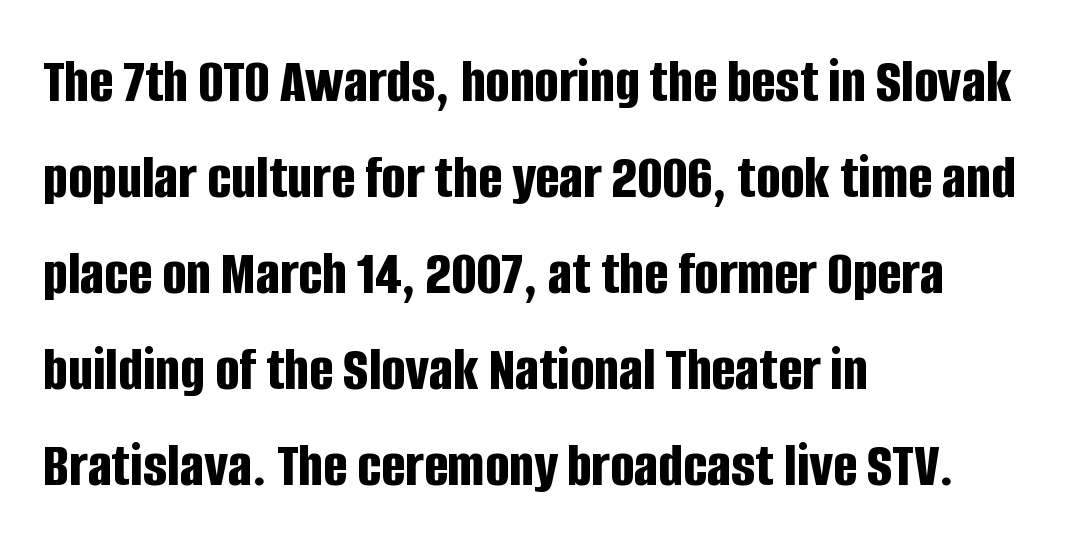
Q: Is the text bold? A: Yes.
Q: Is the text italic (slanted)? A: No, it is upright.
Q: Is the typeface a serif or a sans-serif typeface? A: Sans-serif.
Q: Is the text underlined? A: No.
Q: How is the paragraph aligned? A: Left-aligned.
Q: Is the spacing between letters normal or unusually wide? A: Normal.
Q: Is the spacing between lines tight, normal or loose? A: Normal.
Q: Width (condensed, normal, or wide)? A: Condensed.
Q: Stroke contrast? A: Low.
Q: x-height? A: Large.
Q: Monospaced? A: No.
